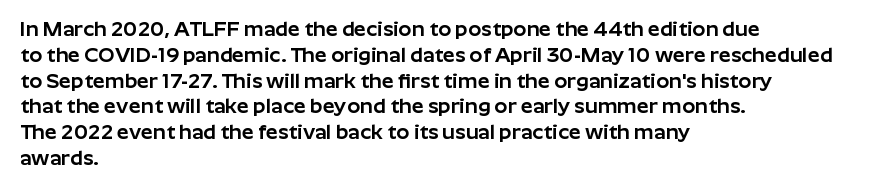
Underline: absent. This rendering uses left alignment, leaving the right contour irregular. A typesetter would mark this as roman, not italic. In terms of letterspacing, this is plain default setting.
